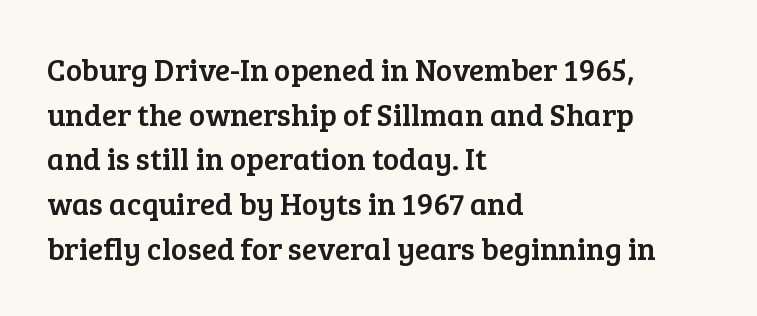
Do the characters align in a grid? No, the font is proportional. Check where the strokes stop: tiny serifs finish them off. Compared with a centered layout, this one pins lines to the left instead. What stands out about the letter spacing? Nothing — it is the standard amount.
